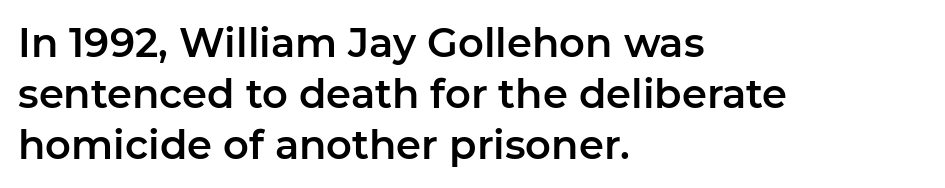
The text block is weighted toward the left margin, trailing off unevenly rightward. These lines were composed using upright roman letters. The line-height multiplier appears to be the usual default. How are the letters spaced? Ordinarily, with no added tracking.
